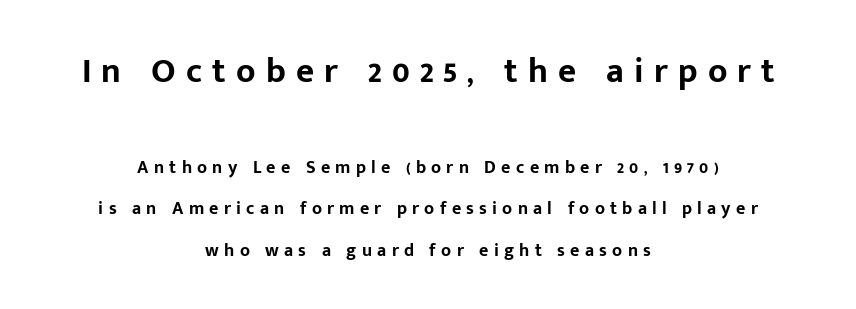
Is this a fixed-width face? No — the glyphs have proportional, varying widths. Caption: multi-line text, centered on the measure. A clean baseline with only descenders dipping below it. What weight is shown? A full bold with thick strokes.
